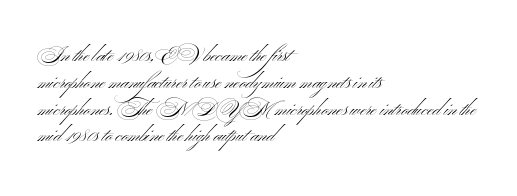
The image shows 20 px text type; set left-aligned, normal line spacing (1.34x), normal letter spacing, not underlined.
